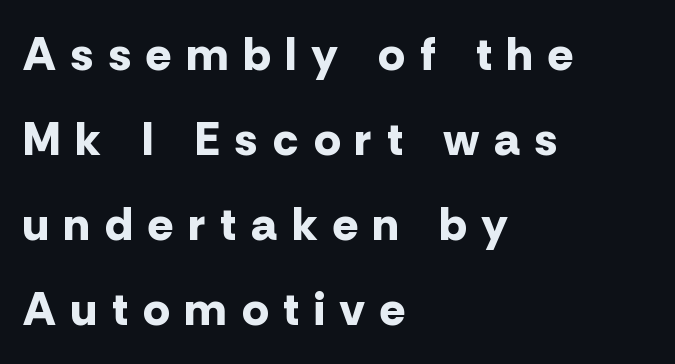
{"serif": "no", "italic": "no", "bold": "yes", "weight": "bold", "width": "normal", "stroke_contrast": "low", "x_height": "medium", "monospaced": "no", "underline": "no", "align": "left", "line_spacing_ratio": 1.81, "letter_spacing": "wide", "letter_spacing_em": 0.33, "glyph_px": 47}
